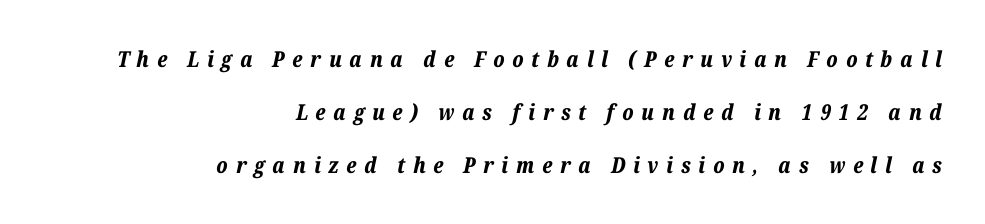
{"italic": "yes", "lean": "right", "slant_degrees": 12, "bold": "yes", "underline": "no", "align": "right", "line_spacing": "loose", "line_spacing_ratio": 2.42, "letter_spacing": "wide", "letter_spacing_em": 0.35, "glyph_px": 22}
